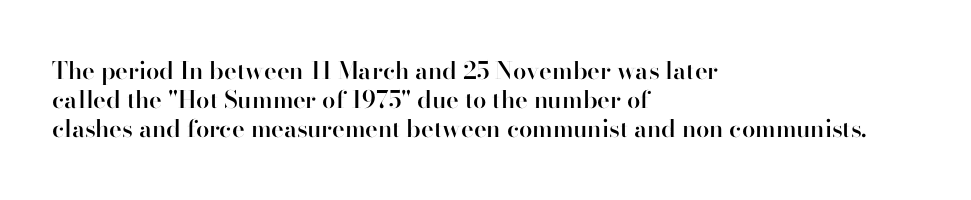
Q: Is the text bold? A: Semi-bold.
Q: Is the text italic (slanted)? A: No, it is upright.
Q: Is the text underlined? A: No.
Q: How is the paragraph aligned? A: Left-aligned.
Q: Is the spacing between letters normal or unusually wide? A: Normal.
